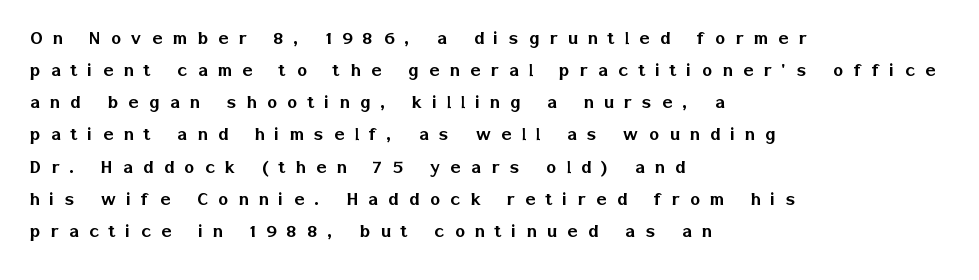
{"italic": "no", "underline": "no", "align": "left", "line_spacing": "normal", "line_spacing_ratio": 1.53, "letter_spacing": "wide", "letter_spacing_em": 0.5, "glyph_px": 21}
